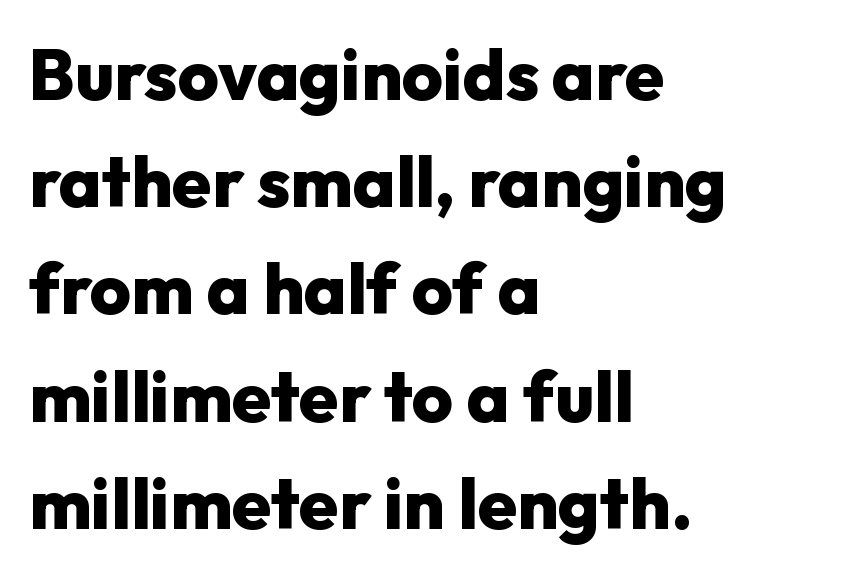
Q: Is the text bold? A: Yes.
Q: Is the text italic (slanted)? A: No, it is upright.
Q: Is the typeface a serif or a sans-serif typeface? A: Sans-serif.
Q: Is the text underlined? A: No.
Q: How is the paragraph aligned? A: Left-aligned.
Q: Is the spacing between letters normal or unusually wide? A: Normal.
Q: Is the spacing between lines tight, normal or loose? A: Normal.
Q: Width (condensed, normal, or wide)? A: Normal.
Q: Stroke contrast? A: Low.
Q: x-height? A: Medium.
Q: Monospaced? A: No.
